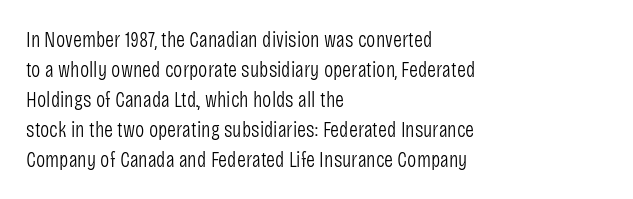
The image shows 22 px text type, upright; set left-aligned, normal line spacing (1.36x), normal letter spacing, not underlined.
